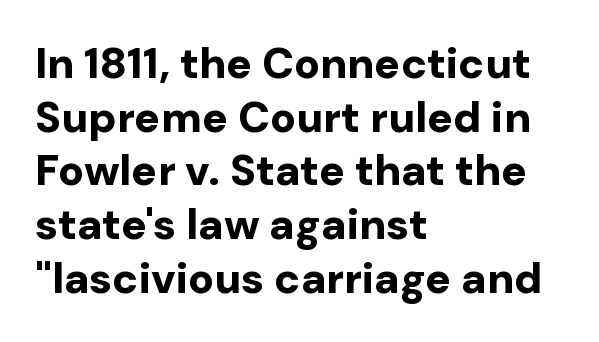
Reading down the column, the eye jumps a familiar distance to each next line. You could call the tracking neutral — neither tight nor loose. Is the block centered? No — it sits flush against the left margin. You can tell from the bare stems that sans-serif type was used. A full-strength bold gives these letters their thick strokes. The rendering uses natural spacing where letterforms have individual widths.
